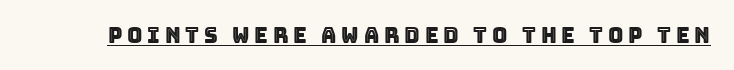
Q: Is the text italic (slanted)? A: No, it is upright.
Q: Is the text underlined? A: Yes.
Q: Is the spacing between letters normal or unusually wide? A: Unusually wide.
